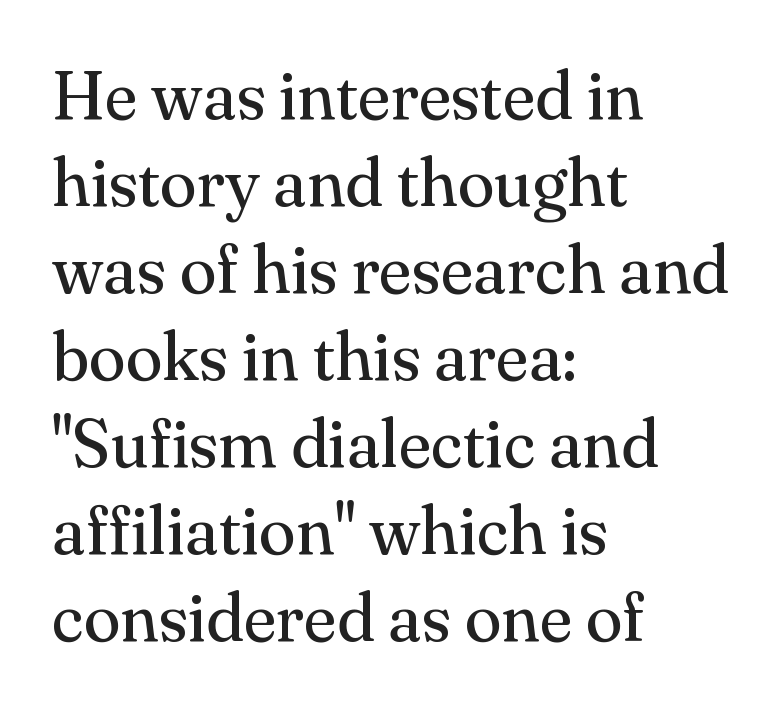
The image shows 68 px regular-weight serif type, upright; set left-aligned, normal line spacing (1.28x), normal letter spacing, not underlined; medium stroke contrast and a small x-height.
